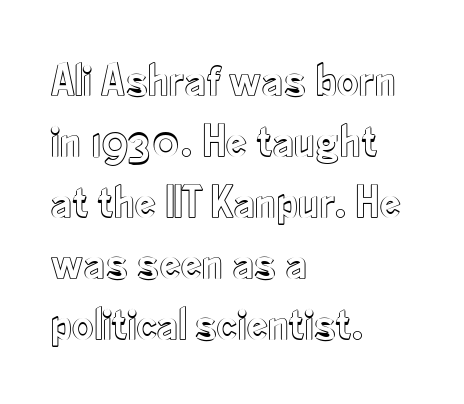
This rendering uses left alignment, leaving the right contour irregular. A roman cut, with each character standing at attention. The space beneath each line is pristine and unruled. Observe the ordinary spacing: letters are neighbours, not strangers. Spacing verdict: proportional, widths tailored to each character.
